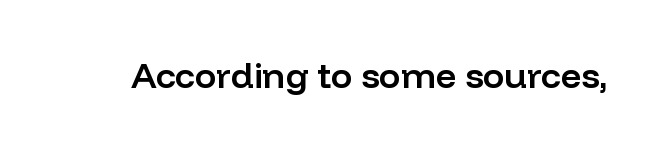
Decoration check: the copy has no underline. Posture: straight, roman, zero tilt. The passage shown is semibold, sitting just below true bold. Compared with typical body copy, the letter spacing here is the same. The face used here is proportionally spaced, like ordinary book or web type.
